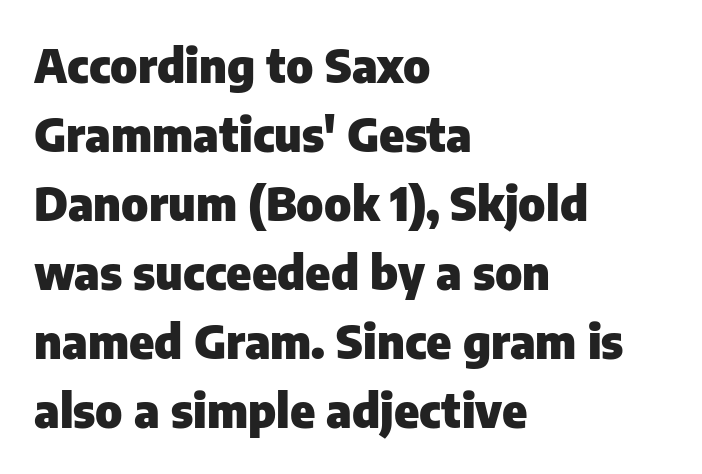
These lines keep a tight, regular rhythm from letter to letter. Are there feet on the stems? There aren't — it's a sans. Anything drawn beneath the words? Only blank space. This is the regular roman posture of the typeface. Notice how the passage keeps a crisp vertical edge on the left only. Evenly set lines give the paragraph a standard silhouette.
